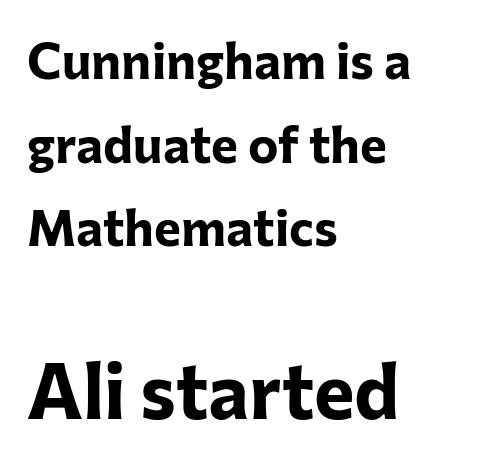
Q: Is the text bold? A: Yes.
Q: Is the text italic (slanted)? A: No, it is upright.
Q: Is the typeface a serif or a sans-serif typeface? A: Sans-serif.
Q: Is the text underlined? A: No.
Q: How is the paragraph aligned? A: Left-aligned.
Q: Is the spacing between letters normal or unusually wide? A: Normal.
Q: Is the spacing between lines tight, normal or loose? A: Normal.
Q: Which block of text is set in a larger size, the first (top) or the second (bottom)? A: The second (bottom) one.
Q: Width (condensed, normal, or wide)? A: Normal.
Q: Stroke contrast? A: Low.
Q: x-height? A: Medium.
Q: Monospaced? A: No.
